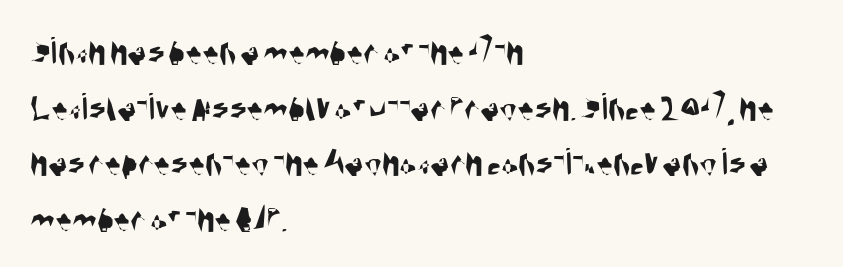
Q: Is the typeface a serif or a sans-serif typeface? A: Sans-serif.
Q: Is the text underlined? A: No.
Q: How is the paragraph aligned? A: Left-aligned.
Q: Is the spacing between letters normal or unusually wide? A: Normal.
Q: Is the spacing between lines tight, normal or loose? A: Normal.
Q: Width (condensed, normal, or wide)? A: Condensed.
Q: Stroke contrast? A: Medium.
Q: x-height? A: Large.
Q: Monospaced? A: No.
